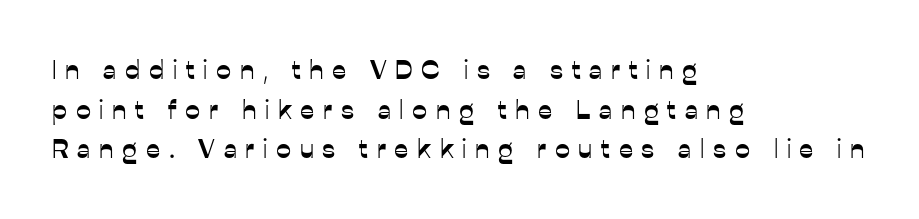
The image shows 27 px text type, upright; set left-aligned, normal line spacing (1.47x), unusually wide letter spacing (+0.32 em), not underlined.
